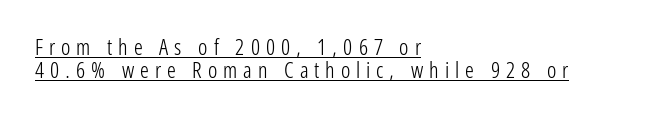
{"italic": "no", "bold": "no", "underline": "yes", "align": "left", "line_spacing": "tight", "line_spacing_ratio": 1.04, "letter_spacing": "wide", "letter_spacing_em": 0.27, "glyph_px": 22}
